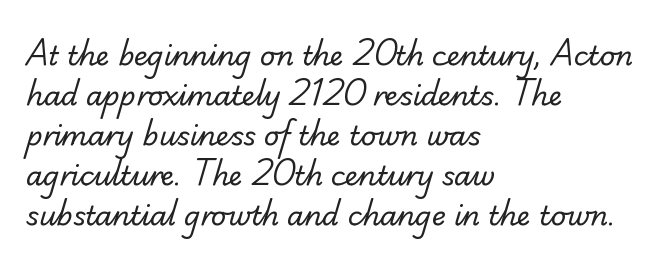
{"bold": "no", "underline": "no", "align": "left", "line_spacing": "normal", "line_spacing_ratio": 1.48, "letter_spacing": "normal", "letter_spacing_em": 0.0, "glyph_px": 27}
